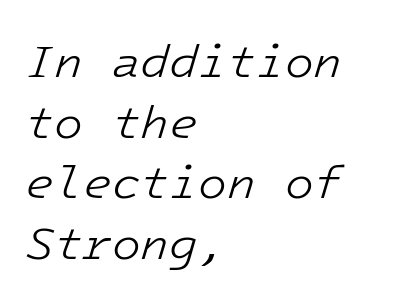
The image shows 47 px light type, italic (leaning right); set left-aligned, normal line spacing (1.29x), normal letter spacing, not underlined; low stroke contrast and a medium x-height.
